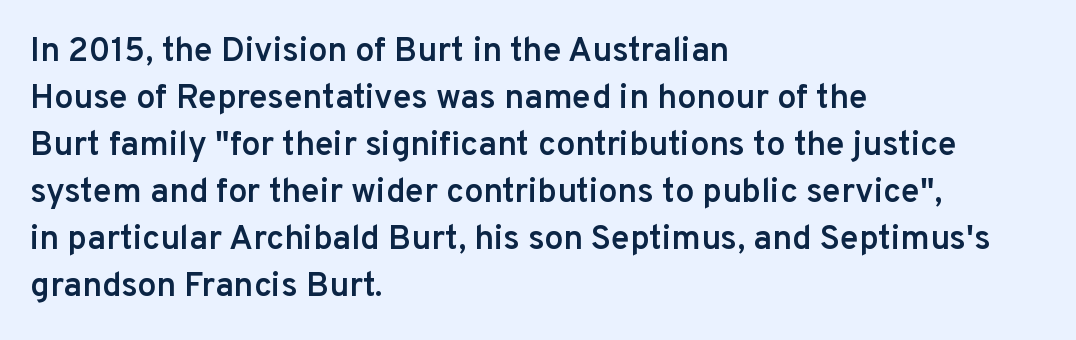
Q: Is the text bold? A: Semi-bold.
Q: Is the text italic (slanted)? A: No, it is upright.
Q: Is the typeface a serif or a sans-serif typeface? A: Sans-serif.
Q: Is the text underlined? A: No.
Q: How is the paragraph aligned? A: Left-aligned.
Q: Is the spacing between letters normal or unusually wide? A: Normal.
Q: Is the spacing between lines tight, normal or loose? A: Normal.
Q: Width (condensed, normal, or wide)? A: Normal.
Q: Stroke contrast? A: Low.
Q: x-height? A: Medium.
Q: Monospaced? A: No.
